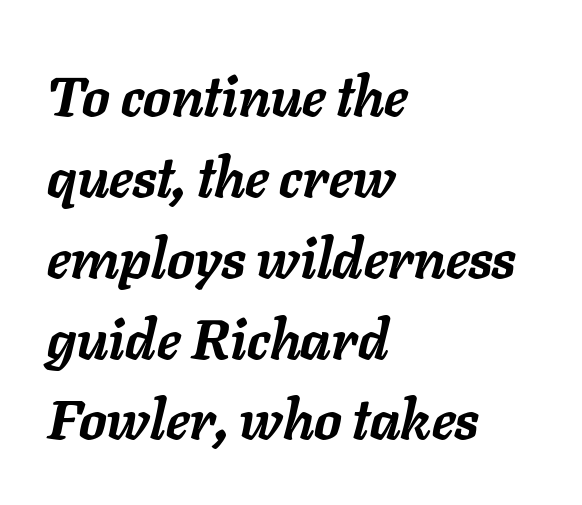
The rendering uses a bold face; every stroke is thick and dark. Words float on clear page, feet unadorned. Each word holds together tightly as a unit, with standard inter-letter gaps. Proportional: the letters do not fall into vertical columns. Compared with typical paragraphs, the rows here are spaced about the same.
